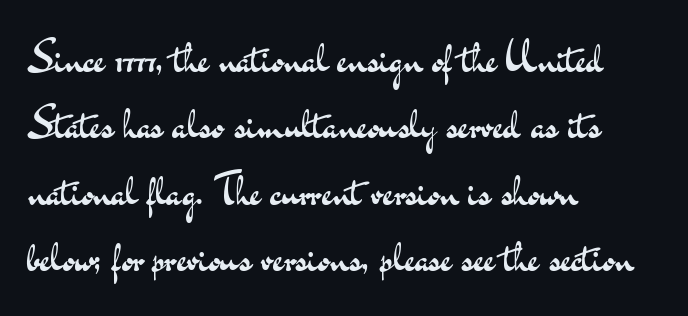
Between one letter and the next there's only the usual sliver of space. Is the stroke heavy? The answer is a plain regular-or-lighter. Is the block centered? No — it sits flush against the left margin. Font category for this specimen: sans-serif.
